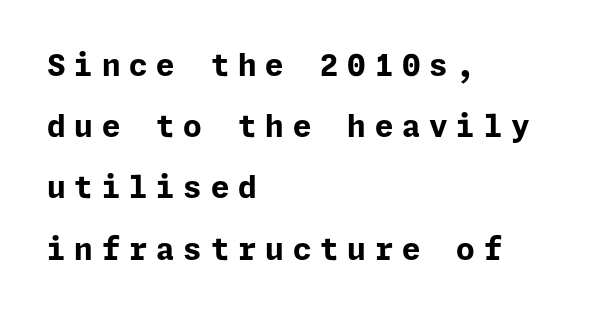
Q: Is the text bold? A: Yes.
Q: Is the text italic (slanted)? A: No, it is upright.
Q: Is the typeface a serif or a sans-serif typeface? A: Sans-serif.
Q: Is the text underlined? A: No.
Q: How is the paragraph aligned? A: Left-aligned.
Q: Is the spacing between letters normal or unusually wide? A: Unusually wide.
Q: Is the spacing between lines tight, normal or loose? A: Loose.
Q: Width (condensed, normal, or wide)? A: Normal.
Q: Stroke contrast? A: Low.
Q: x-height? A: Medium.
